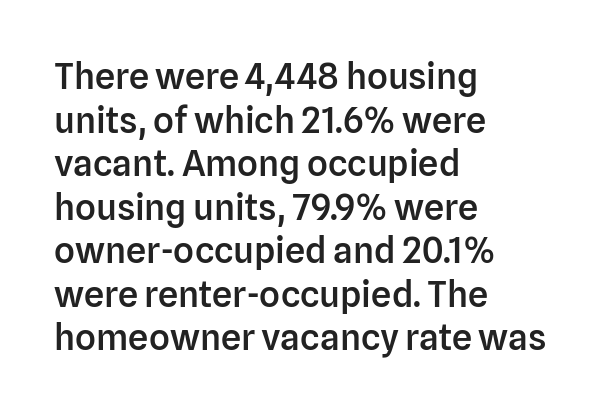
Summary of weight: moderately heavy, a semibold. Varying glyph widths throughout — classic text-font behaviour. The foot of each line stays bare and open. Designer's note — italics off, roman on. Letterform terminals end flat and unadorned throughout the passage.
